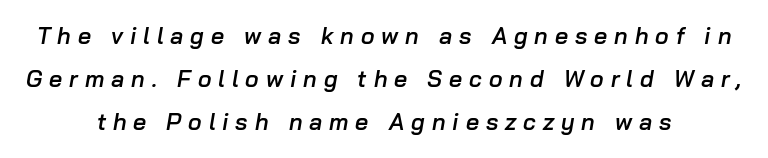
{"italic": "yes", "lean": "right", "slant_degrees": 10, "bold": "semi", "underline": "no", "align": "center", "line_spacing_ratio": 1.87, "letter_spacing": "wide", "letter_spacing_em": 0.3, "glyph_px": 23}
